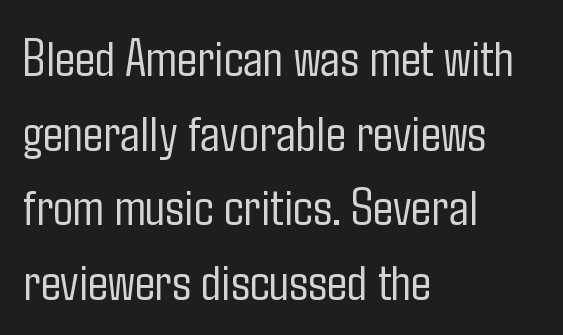
Think of a printed novel: that variable character pitch is what you see here. Regular leading. This sample uses plain, unmodified letter spacing. Nothing heavy about these letters — not bold at all. Reading down the block, your eye returns to a fixed left position each line.
